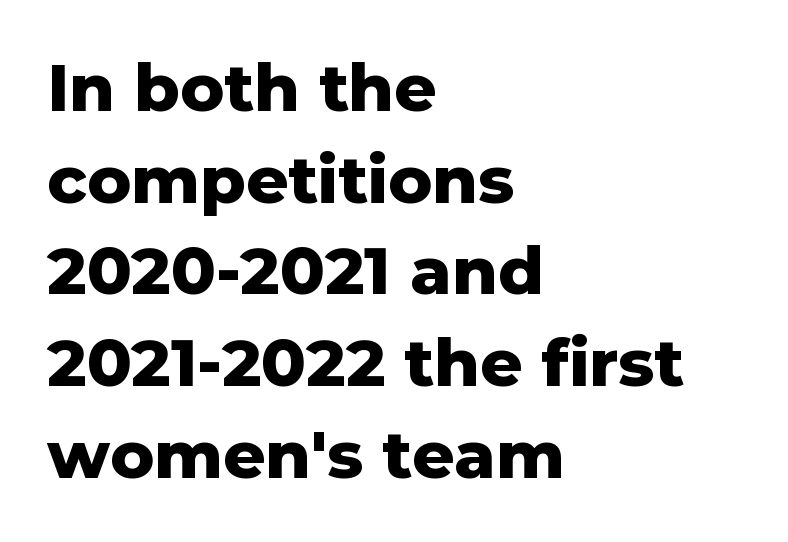
{"serif": "no", "italic": "no", "bold": "yes", "weight": "heavy", "width": "normal", "stroke_contrast": "low", "x_height": "medium", "monospaced": "no", "underline": "no", "align": "left", "line_spacing": "normal", "line_spacing_ratio": 1.39, "letter_spacing": "normal", "letter_spacing_em": 0.0, "glyph_px": 66}
